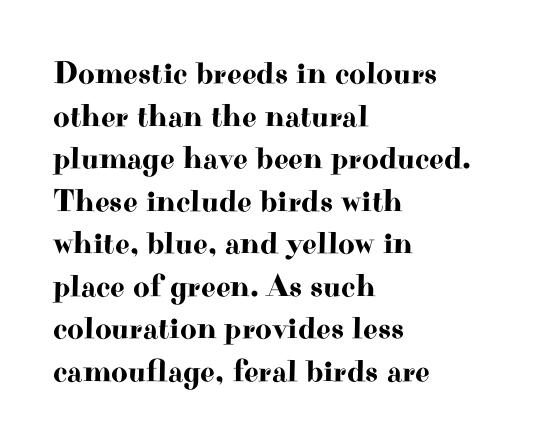
Do the characters align in a grid? No, the font is proportional. Horizontally, the lines are justified to the leading edge only. Letterform terminals end in serifs throughout the passage. Unmarked baselines from the first word to the last. Italic? Not at all — the glyphs are vertical.
